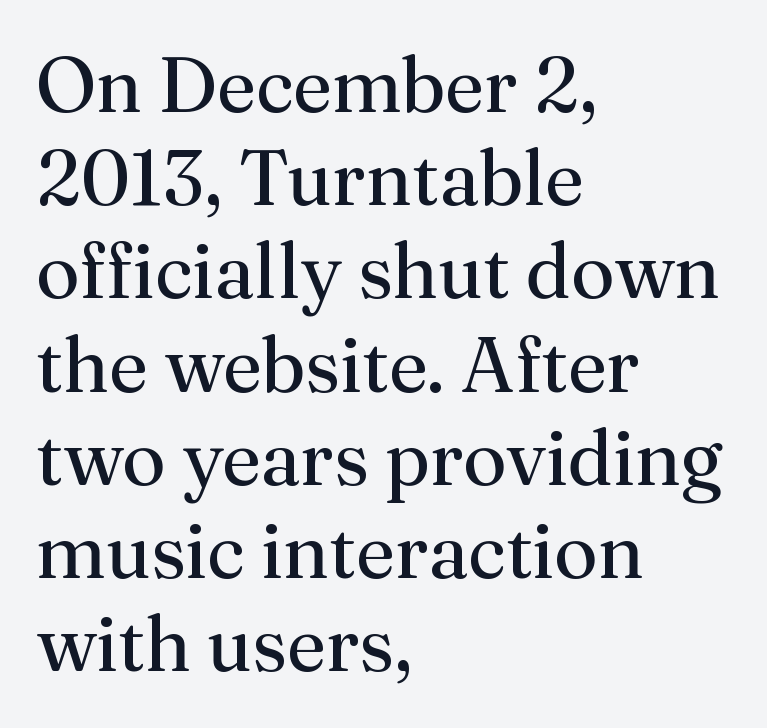
No extra ink here — the face is not bold. I'd call this a serif setting — the letters wear small feet. The type is set solid horizontally, with unmodified tracking. Does the lettering tilt? It doesn't — this is upright. A bare baseline throughout the passage. Every row of glyphs begins at an identical x-position on the left.
